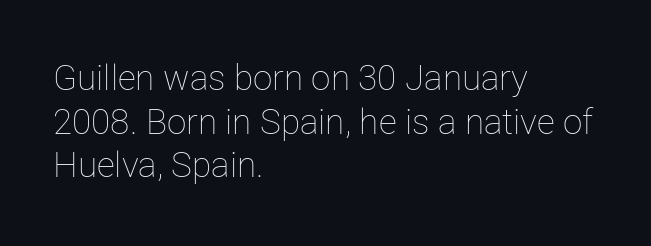
Q: Is the text bold? A: No.
Q: Is the text italic (slanted)? A: No, it is upright.
Q: Is the text underlined? A: No.
Q: How is the paragraph aligned? A: Left-aligned.
Q: Is the spacing between letters normal or unusually wide? A: Normal.
Q: Is the spacing between lines tight, normal or loose? A: Normal.
Q: Width (condensed, normal, or wide)? A: Normal.
Q: Stroke contrast? A: Low.
Q: x-height? A: Medium.
Q: Monospaced? A: No.
